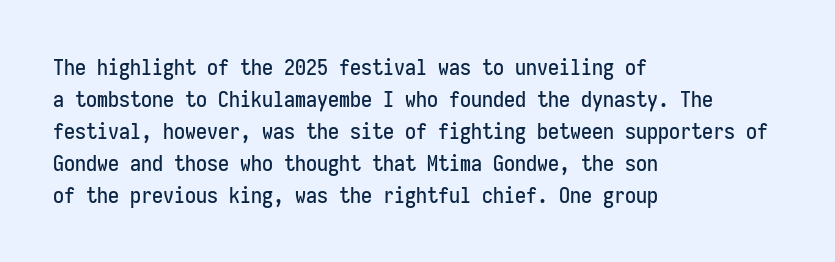
Q: Is the text italic (slanted)? A: No, it is upright.
Q: Is the text underlined? A: No.
Q: How is the paragraph aligned? A: Left-aligned.
Q: Is the spacing between letters normal or unusually wide? A: Normal.
Q: Is the spacing between lines tight, normal or loose? A: Normal.
